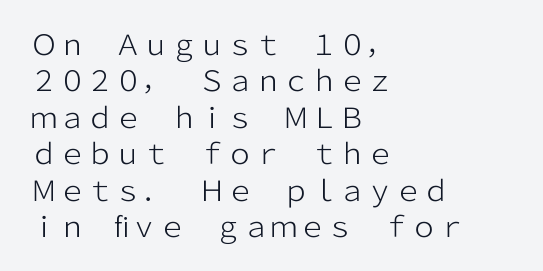
The image shows 28 px light sans-serif type, upright; set left-aligned, normal line spacing (1.3x), normal letter spacing, not underlined; low stroke contrast and a medium x-height.
